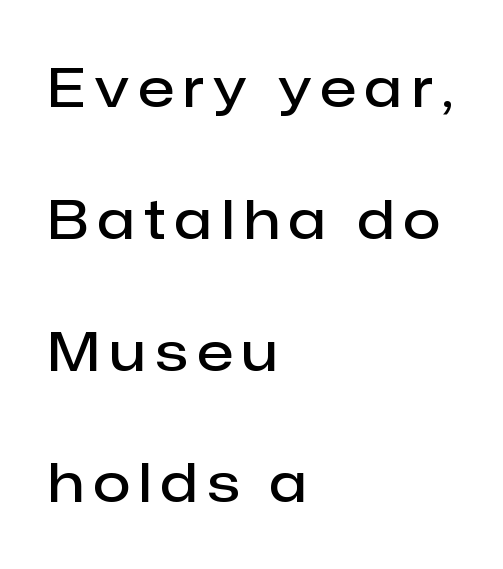
{"serif": "no", "italic": "no", "bold": "semi", "weight": "semibold", "width": "normal", "stroke_contrast": "low", "x_height": "medium", "monospaced": "no", "underline": "no", "align": "left", "line_spacing": "loose", "line_spacing_ratio": 2.44, "glyph_px": 54}
